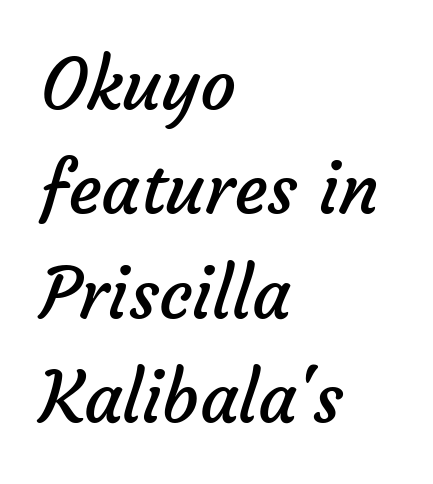
Q: Is the text bold? A: No.
Q: Is the typeface a serif or a sans-serif typeface? A: Sans-serif.
Q: Is the text underlined? A: No.
Q: How is the paragraph aligned? A: Left-aligned.
Q: Is the spacing between letters normal or unusually wide? A: Normal.
Q: Is the spacing between lines tight, normal or loose? A: Normal.
Q: Width (condensed, normal, or wide)? A: Normal.
Q: Stroke contrast? A: Low.
Q: x-height? A: Medium.
Q: Monospaced? A: No.
